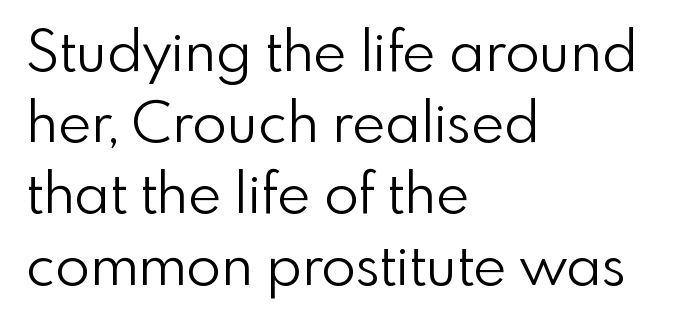
What stands out about the letter spacing? Nothing — it is the standard amount. Heaviness? Minimal to ordinary, like unemphasized prose. Descenders are the only things crossing below the line. Successive baselines arrive at the customary interval. Compared with a centered layout, this one pins lines to the left instead.
